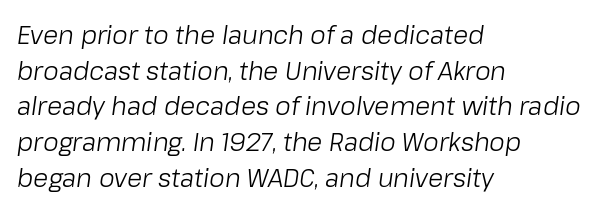
{"italic": "yes", "lean": "right", "slant_degrees": 8, "bold": "no", "underline": "no", "align": "left", "line_spacing": "normal", "line_spacing_ratio": 1.43, "letter_spacing": "normal", "letter_spacing_em": 0.0, "glyph_px": 25}
